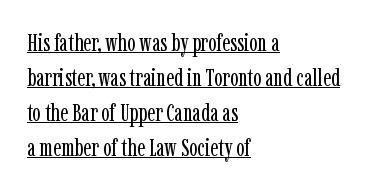
Where is the straight margin? On the left. Every stem runs plumb, perpendicular to the baseline. The lettering is marked with a stroke running underneath it. You could call the tracking neutral — neither tight nor loose. The typesetting does not lean heavy: it is not bold.
